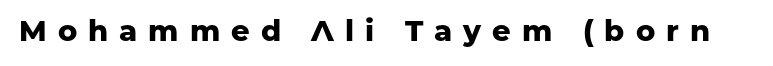
The image shows 29 px heavy sans-serif type, upright; set unusually wide letter spacing (+0.38 em), not underlined; low stroke contrast and a medium x-height.
